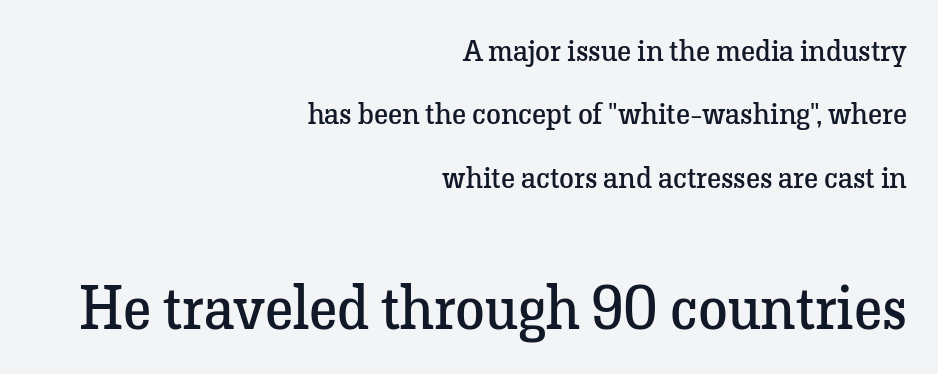
Typesetter's note — lower block bumped up in size, upper block left smaller. The weight tops out at a normal text grade. A typesetter would call this leading open, well beyond the default. When letters stand straight like this, we call the style roman or upright.
